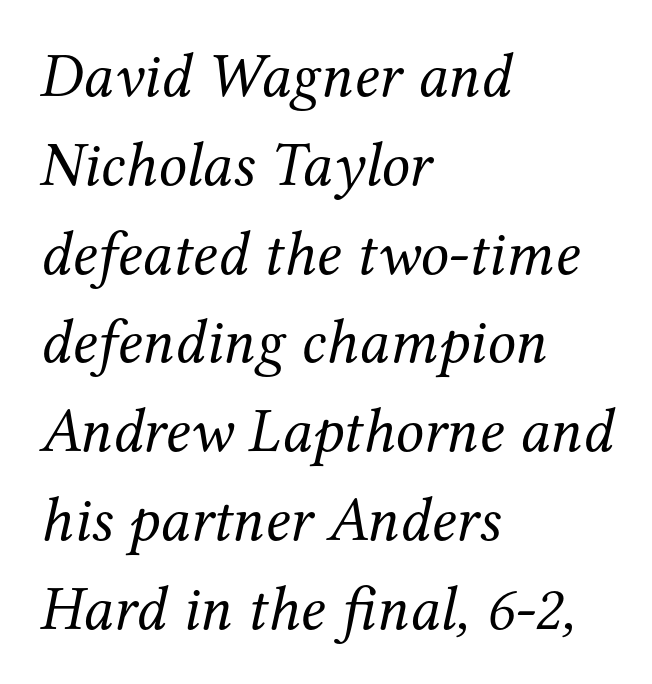
Q: Is the text bold? A: No.
Q: Is the text italic (slanted)? A: Yes, it leans right by about 12 degrees.
Q: Is the typeface a serif or a sans-serif typeface? A: Serif.
Q: Is the text underlined? A: No.
Q: How is the paragraph aligned? A: Left-aligned.
Q: Is the spacing between letters normal or unusually wide? A: Normal.
Q: Is the spacing between lines tight, normal or loose? A: Normal.
Q: Width (condensed, normal, or wide)? A: Normal.
Q: Stroke contrast? A: Medium.
Q: x-height? A: Medium.
Q: Monospaced? A: No.
